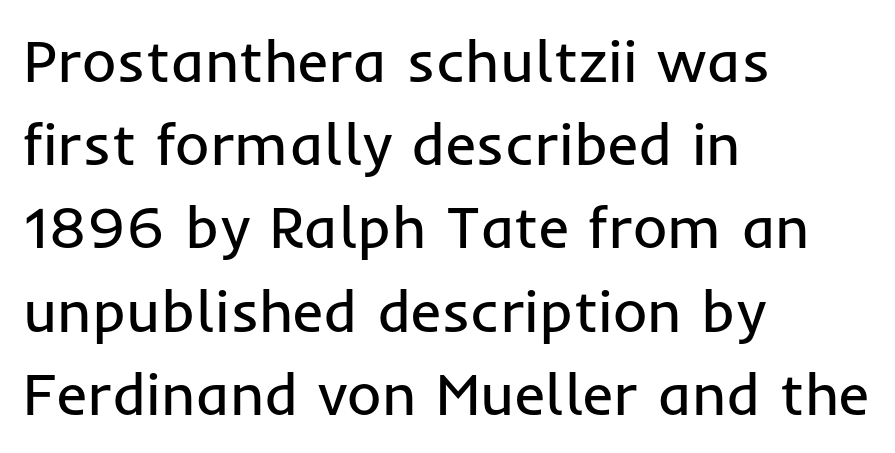
{"serif": "no", "italic": "no", "bold": "no", "weight": "regular", "width": "normal", "stroke_contrast": "low", "x_height": "medium", "monospaced": "no", "underline": "no", "align": "left", "line_spacing": "normal", "line_spacing_ratio": 1.41, "letter_spacing": "normal", "letter_spacing_em": 0.0, "glyph_px": 59}
